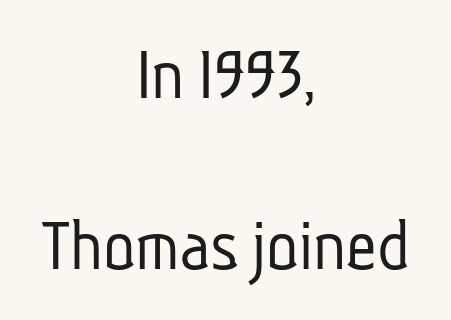
{"serif": "no", "bold": "no", "weight": "light", "width": "condensed", "stroke_contrast": "low", "x_height": "medium", "monospaced": "no", "underline": "no", "align": "center", "line_spacing": "loose", "line_spacing_ratio": 2.28, "letter_spacing": "normal", "letter_spacing_em": 0.0, "glyph_px": 75}
